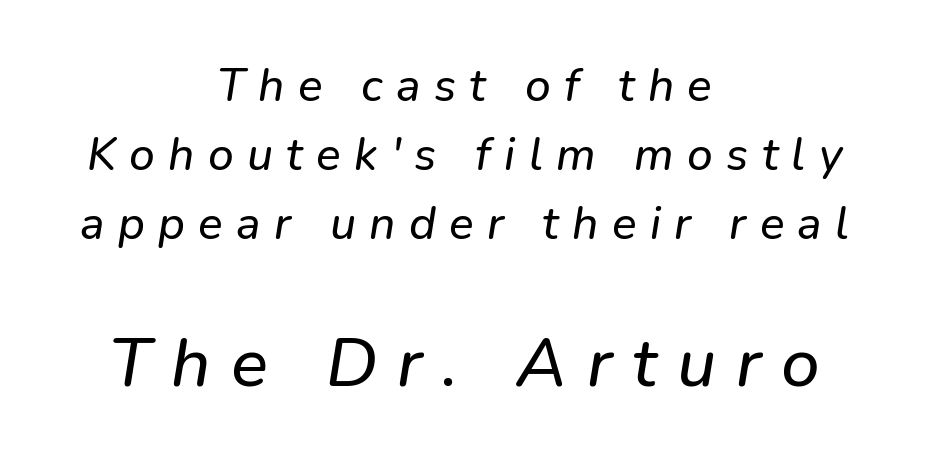
The image shows 69 px text type, italic (leaning right); set centered, normal line spacing (1.5x), unusually wide letter spacing (+0.29 em), not underlined; the second (bottom) block is 1.5x larger; low stroke contrast and a medium x-height.
